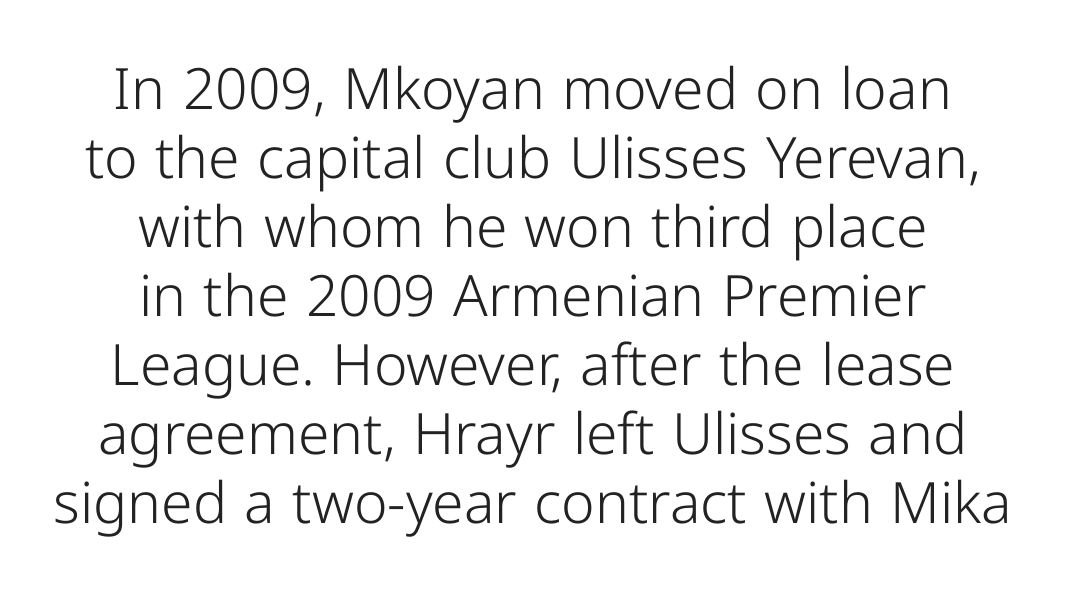
{"serif": "no", "italic": "no", "bold": "no", "weight": "light", "width": "normal", "stroke_contrast": "low", "x_height": "medium", "monospaced": "no", "underline": "no", "align": "center", "line_spacing_ratio": 1.21, "letter_spacing": "normal", "letter_spacing_em": 0.0, "glyph_px": 57}
